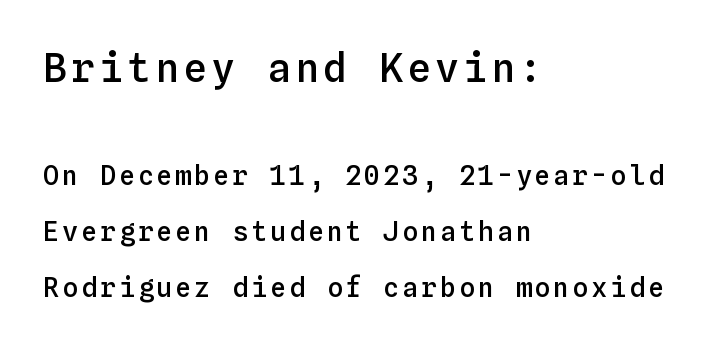
Q: Is the text bold? A: Semi-bold.
Q: Is the text italic (slanted)? A: No, it is upright.
Q: Is the text underlined? A: No.
Q: How is the paragraph aligned? A: Left-aligned.
Q: Is the spacing between lines tight, normal or loose? A: Loose.
Q: Which block of text is set in a larger size, the first (top) or the second (bottom)? A: The first (top) one.
Q: Width (condensed, normal, or wide)? A: Normal.
Q: Stroke contrast? A: Low.
Q: x-height? A: Medium.
Q: Monospaced? A: Yes.
